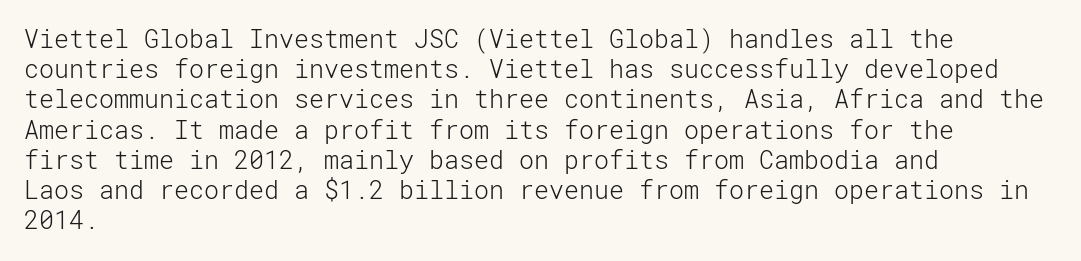
In terms of posture, this sample is upright. The rendering keeps characters at their native spacing. Caption: face not bold, strokes unweighted. The string is rendered with underlining switched off. Horizontal alignment here is leftward, the default for most running prose.
